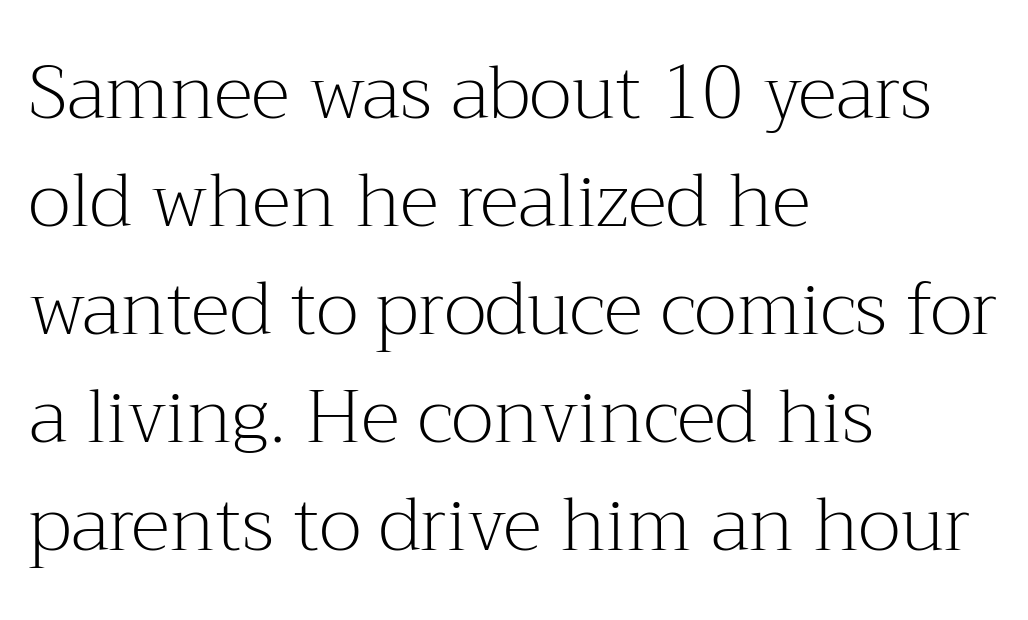
{"serif": "yes", "italic": "no", "bold": "no", "weight": "light", "width": "normal", "stroke_contrast": "medium", "x_height": "medium", "monospaced": "no", "underline": "no", "align": "left", "line_spacing": "normal", "line_spacing_ratio": 1.46, "letter_spacing": "normal", "letter_spacing_em": 0.0, "glyph_px": 74}
